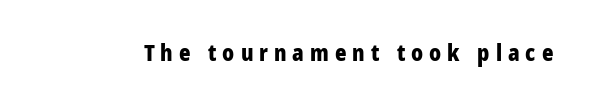
{"italic": "no", "bold": "yes", "underline": "no", "letter_spacing": "wide", "letter_spacing_em": 0.27, "glyph_px": 22}
